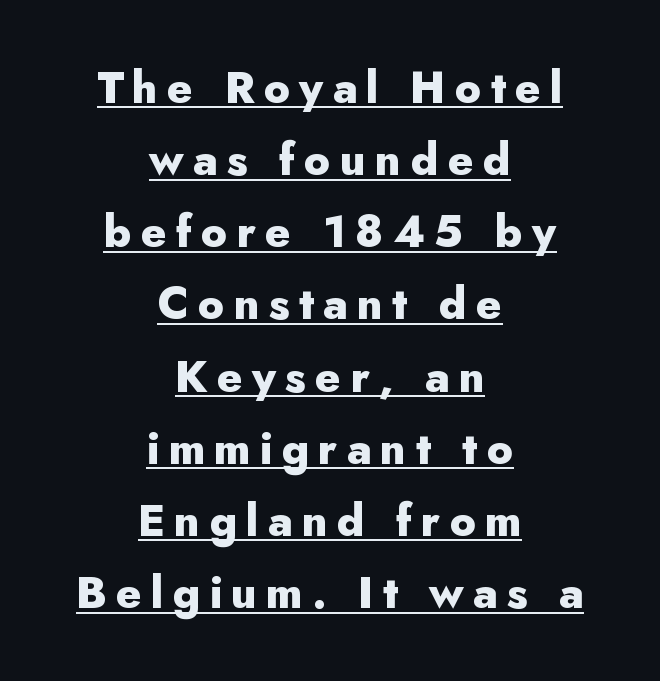
Leftover space on each line is divided equally before and after the words. The face used here is proportionally spaced, like ordinary book or web type. Serifs: no, the terminals of the letterforms are clean. The font's upright variant was chosen for this text. What weight is shown? A full bold with thick strokes.
